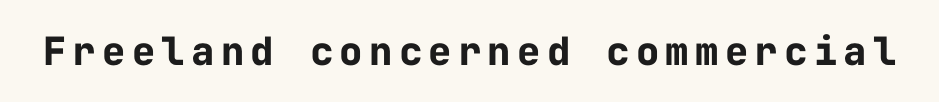
{"serif": "no", "italic": "no", "bold": "yes", "weight": "bold", "width": "normal", "stroke_contrast": "low", "x_height": "medium", "monospaced": "yes", "underline": "no", "glyph_px": 39}
